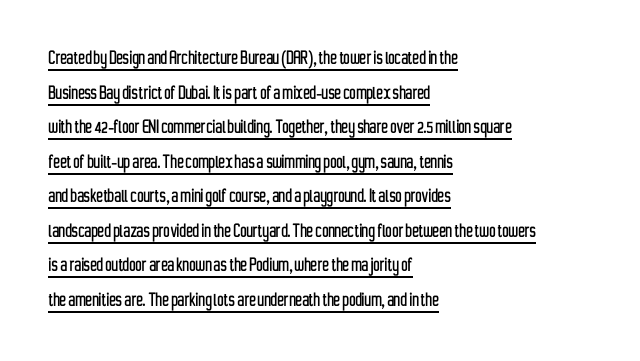
Q: Is the text italic (slanted)? A: No, it is upright.
Q: Is the text underlined? A: Yes.
Q: How is the paragraph aligned? A: Left-aligned.
Q: Is the spacing between letters normal or unusually wide? A: Normal.
Q: Is the spacing between lines tight, normal or loose? A: Normal.
